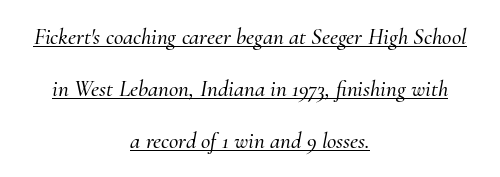
Visually the block forms a symmetrical silhouette, jagged on both flanks. Honestly, the rows look like they've been pulled way apart. The passage shown is underscored from start to finish. Quick note: italic. Honestly, the letter spacing is just normal — you wouldn't notice it.
